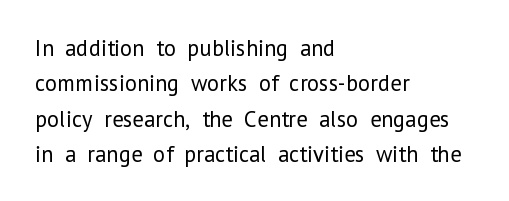
The face looks like a standard text weight, possibly lighter. Vertical strokes here are truly vertical. These lines keep a tight, regular rhythm from letter to letter. Leading matches the norm, producing a regular column. Left-aligned paragraph, ragged on the right. The space directly below the letters is spotless.
